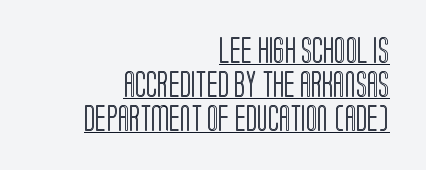
Q: Is the text italic (slanted)? A: No, it is upright.
Q: Is the text underlined? A: Yes.
Q: How is the paragraph aligned? A: Right-aligned.
Q: Is the spacing between letters normal or unusually wide? A: Normal.
Q: Is the spacing between lines tight, normal or loose? A: Normal.
